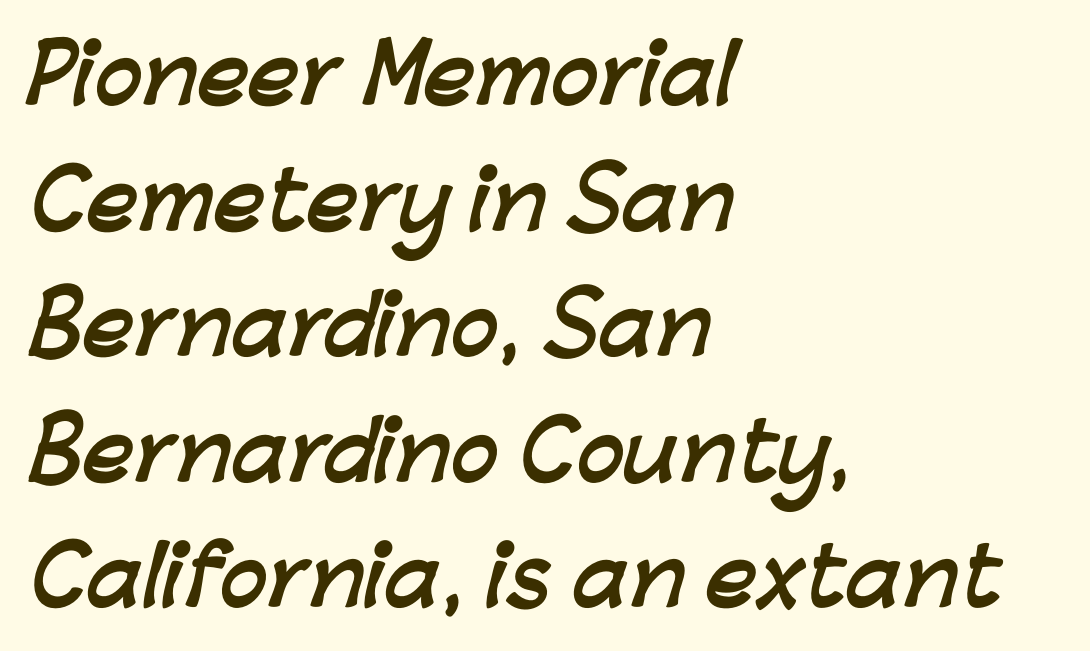
Q: Is the text bold? A: Yes.
Q: Is the typeface a serif or a sans-serif typeface? A: Sans-serif.
Q: Is the text underlined? A: No.
Q: How is the paragraph aligned? A: Left-aligned.
Q: Is the spacing between letters normal or unusually wide? A: Normal.
Q: Is the spacing between lines tight, normal or loose? A: Normal.
Q: Width (condensed, normal, or wide)? A: Normal.
Q: Stroke contrast? A: Low.
Q: x-height? A: Medium.
Q: Monospaced? A: No.
